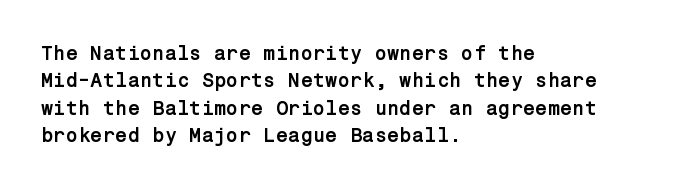
Here the glyphs are tracked normally, forming tight word shapes. The lettering stays uniformly vertical, giving the passage a roman look. The strokes are fattened all the way to bold. This sample keeps an unexceptional amount of space between lines. Underline: absent.
